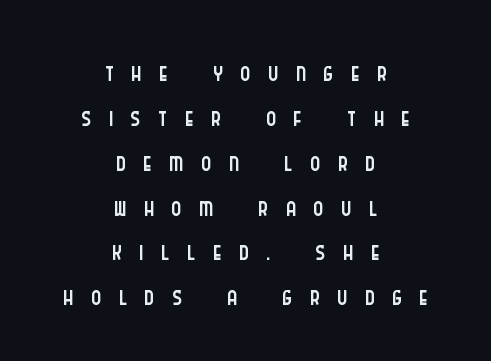
{"serif": "no", "italic": "no", "bold": "no", "weight": "light", "width": "condensed", "stroke_contrast": "low", "x_height": "large", "monospaced": "no", "underline": "no", "align": "center", "line_spacing_ratio": 1.18, "letter_spacing": "wide", "letter_spacing_em": 0.46, "glyph_px": 38}
